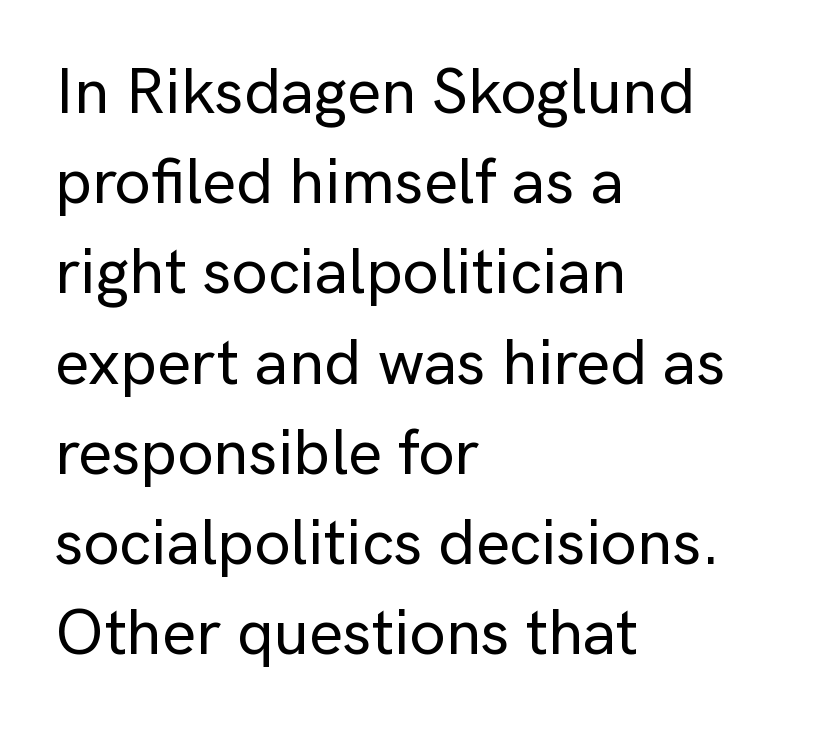
If you drew a ruler down the left edge, every line would touch it. This sample has the flowing, uneven cadence of proportional lettering. The line texture is even and compact thanks to regular tracking. No italicization has been applied; the sample stays upright. The space beneath each line is pristine and unruled.
